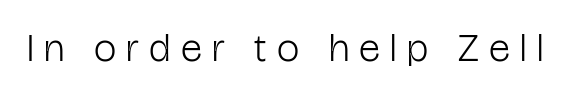
The string is rendered with underlining switched off. Does the type have serifs? No, each stem ends abruptly. The cut favours lightness, reaching ordinary text weight at its darkest. How are the letters spaced? Widely, with obvious added tracking. The rendering uses natural spacing where letterforms have individual widths. Nope, not italic — everything's standing straight.
